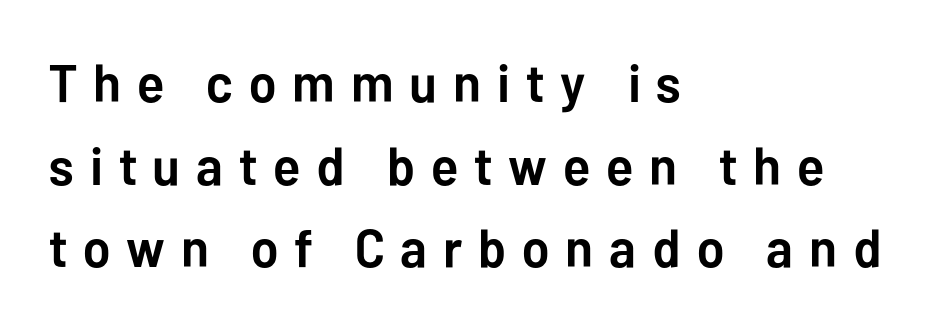
Q: Is the text bold? A: Yes.
Q: Is the text italic (slanted)? A: No, it is upright.
Q: Is the typeface a serif or a sans-serif typeface? A: Sans-serif.
Q: Is the text underlined? A: No.
Q: How is the paragraph aligned? A: Left-aligned.
Q: Is the spacing between letters normal or unusually wide? A: Unusually wide.
Q: Is the spacing between lines tight, normal or loose? A: Normal.
Q: Width (condensed, normal, or wide)? A: Normal.
Q: Stroke contrast? A: Low.
Q: x-height? A: Medium.
Q: Monospaced? A: No.
